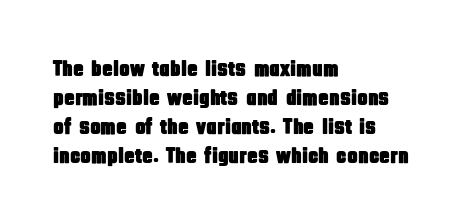
The image shows 22 px text type, upright; set left-aligned, normal line spacing (1.32x), normal letter spacing, not underlined.
